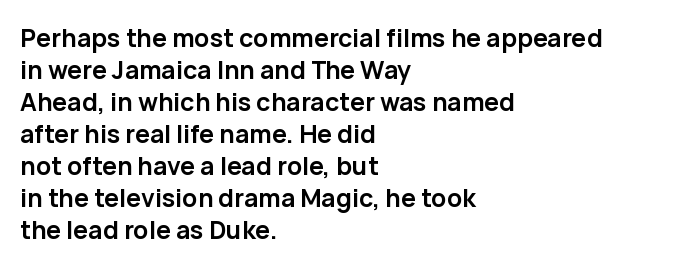
{"italic": "no", "bold": "yes", "underline": "no", "align": "left", "line_spacing": "normal", "line_spacing_ratio": 1.28, "letter_spacing": "normal", "letter_spacing_em": 0.0, "glyph_px": 25}
